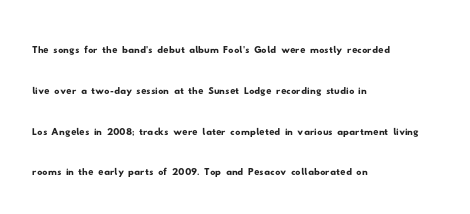
The area under the type is left untouched. Does the leading feel generous? No, just average. Does extra space separate the letters? No, they use regular spacing. Casual observation: everything's shoved over to the left.
